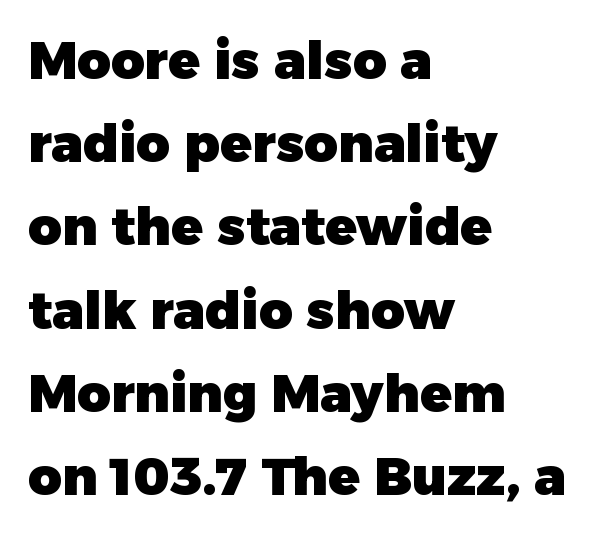
Q: Is the text bold? A: Yes.
Q: Is the text italic (slanted)? A: No, it is upright.
Q: Is the typeface a serif or a sans-serif typeface? A: Sans-serif.
Q: Is the text underlined? A: No.
Q: How is the paragraph aligned? A: Left-aligned.
Q: Is the spacing between letters normal or unusually wide? A: Normal.
Q: Is the spacing between lines tight, normal or loose? A: Normal.
Q: Width (condensed, normal, or wide)? A: Normal.
Q: Stroke contrast? A: Low.
Q: x-height? A: Medium.
Q: Monospaced? A: No.
